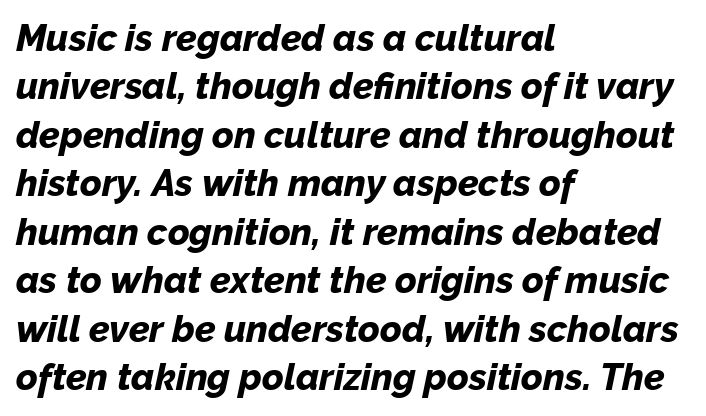
The image shows 37 px bold type, italic (leaning right); set left-aligned, normal line spacing (1.31x), normal letter spacing, not underlined; low stroke contrast and a medium x-height.
